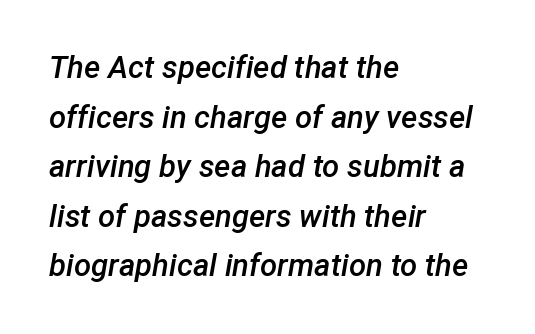
Q: Is the text bold? A: Semi-bold.
Q: Is the text italic (slanted)? A: Yes, it leans right by about 12 degrees.
Q: Is the text underlined? A: No.
Q: How is the paragraph aligned? A: Left-aligned.
Q: Is the spacing between letters normal or unusually wide? A: Normal.
Q: Is the spacing between lines tight, normal or loose? A: Normal.
Q: Width (condensed, normal, or wide)? A: Normal.
Q: Stroke contrast? A: Low.
Q: x-height? A: Medium.
Q: Monospaced? A: No.
